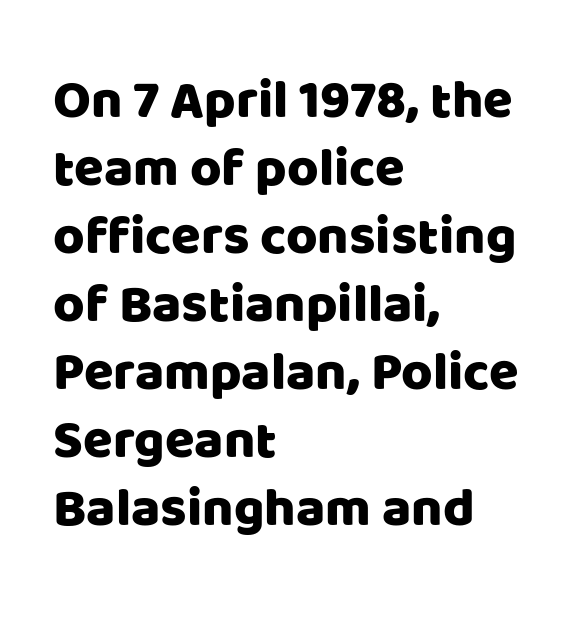
All the whitespace from short lines collects on the right. Proportional: the letters do not fall into vertical columns. Does the leading feel generous? No, just average. Short note: letters normally spaced. The typeface chosen for these lines omits serifs. Each row of text sits above clean, open space.
